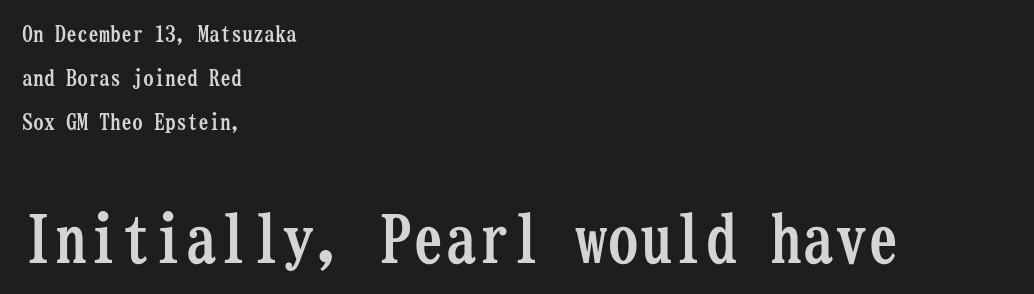
Q: Is the text bold? A: Yes.
Q: Is the text italic (slanted)? A: No, it is upright.
Q: Is the typeface a serif or a sans-serif typeface? A: Serif.
Q: Is the text underlined? A: No.
Q: How is the paragraph aligned? A: Left-aligned.
Q: Is the spacing between letters normal or unusually wide? A: Normal.
Q: Is the spacing between lines tight, normal or loose? A: Loose.
Q: Which block of text is set in a larger size, the first (top) or the second (bottom)? A: The second (bottom) one.
Q: Width (condensed, normal, or wide)? A: Condensed.
Q: Stroke contrast? A: Low.
Q: x-height? A: Medium.
Q: Monospaced? A: Yes.
